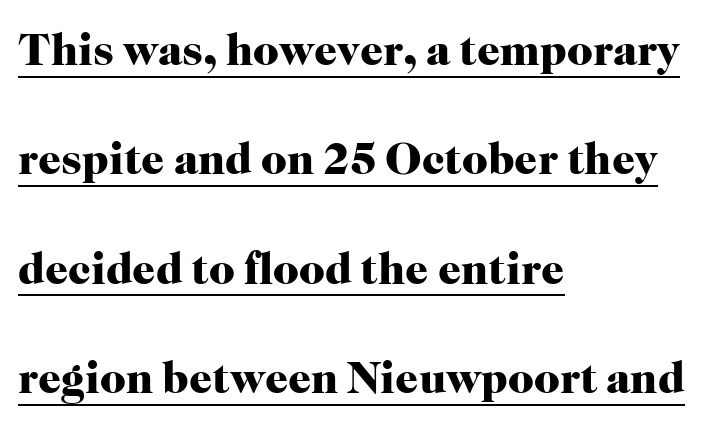
{"serif": "yes", "italic": "no", "bold": "yes", "weight": "heavy", "width": "normal", "stroke_contrast": "high", "x_height": "medium", "monospaced": "no", "underline": "yes", "align": "left", "line_spacing": "loose", "line_spacing_ratio": 2.43, "letter_spacing": "normal", "letter_spacing_em": 0.0, "glyph_px": 45}
